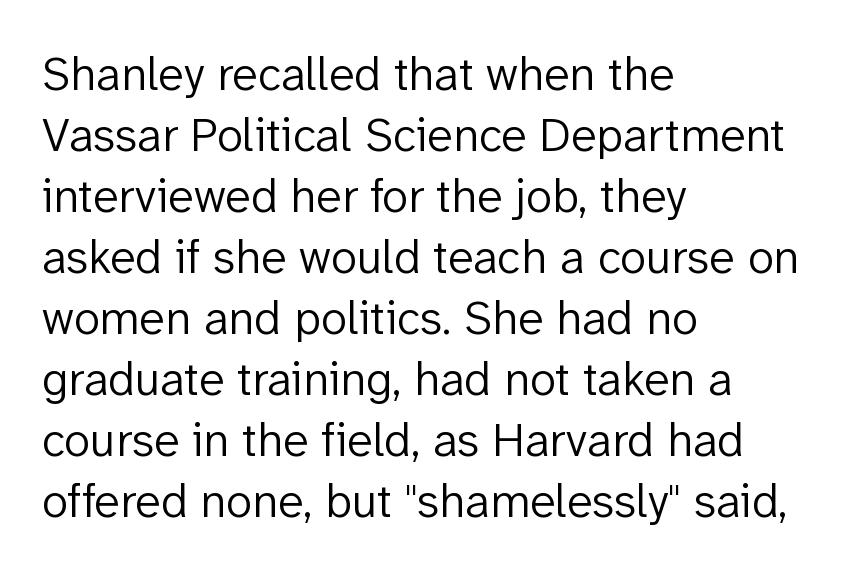
Q: Is the text bold? A: No.
Q: Is the text italic (slanted)? A: No, it is upright.
Q: Is the typeface a serif or a sans-serif typeface? A: Sans-serif.
Q: Is the text underlined? A: No.
Q: How is the paragraph aligned? A: Left-aligned.
Q: Is the spacing between letters normal or unusually wide? A: Normal.
Q: Is the spacing between lines tight, normal or loose? A: Normal.
Q: Width (condensed, normal, or wide)? A: Normal.
Q: Stroke contrast? A: Low.
Q: x-height? A: Medium.
Q: Monospaced? A: No.
